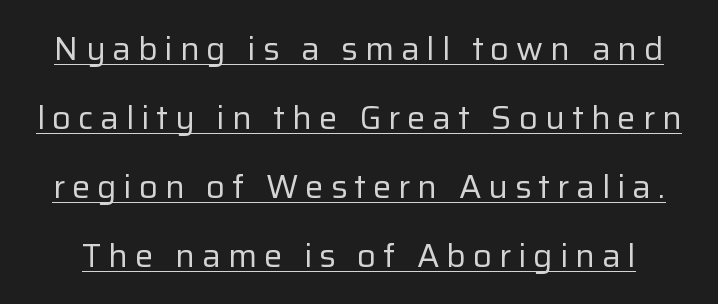
The image shows 33 px regular-weight sans-serif type, upright; set loose line spacing (2.09x), unusually wide letter spacing (+0.21 em), underlined; low stroke contrast and a medium x-height.
